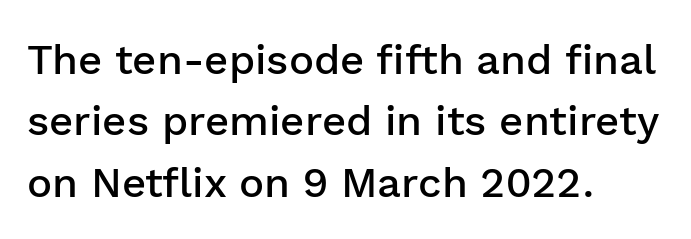
Q: Is the text bold? A: Semi-bold.
Q: Is the text italic (slanted)? A: No, it is upright.
Q: Is the typeface a serif or a sans-serif typeface? A: Sans-serif.
Q: Is the text underlined? A: No.
Q: How is the paragraph aligned? A: Left-aligned.
Q: Is the spacing between letters normal or unusually wide? A: Normal.
Q: Is the spacing between lines tight, normal or loose? A: Normal.
Q: Width (condensed, normal, or wide)? A: Normal.
Q: Stroke contrast? A: Low.
Q: x-height? A: Medium.
Q: Monospaced? A: No.
